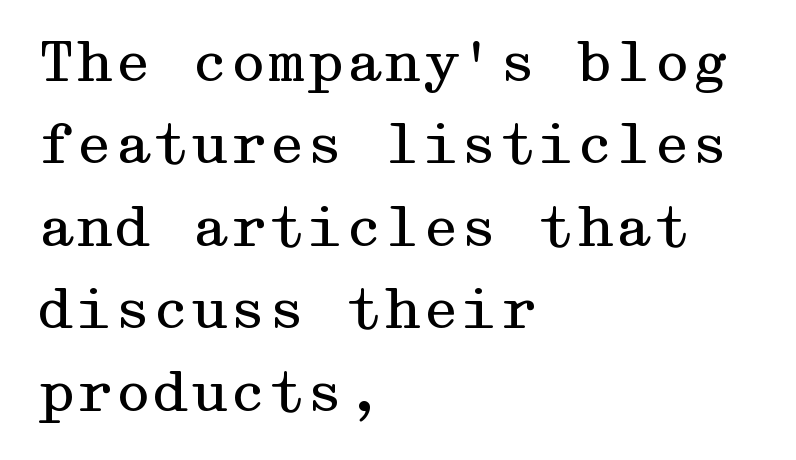
Left-aligned paragraph, ragged on the right. The words here are not underlined. The lettering stays uniformly vertical, giving the passage a roman look. The passage shown is typeset with a serif family. The rendering keeps characters at their native spacing.
